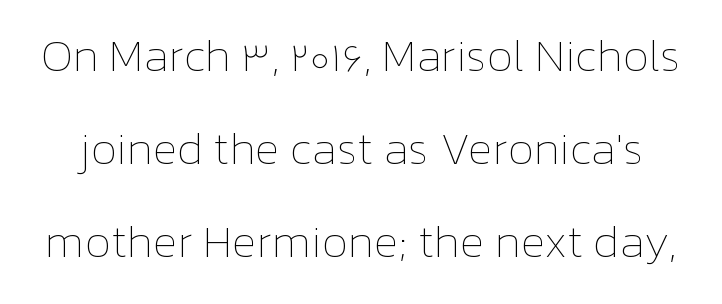
The image shows 45 px thin type, upright; set loose line spacing (2.07x), normal letter spacing, not underlined; low stroke contrast and a medium x-height.
